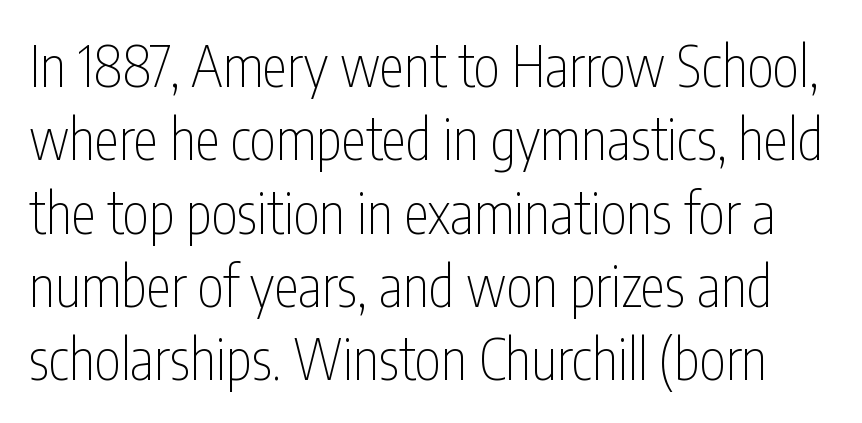
The image shows 56 px thin, condensed sans-serif type, upright; set normal line spacing (1.31x), normal letter spacing, not underlined; low stroke contrast and a medium x-height.
